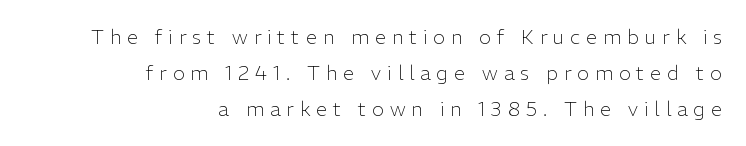
The image shows 20 px text type, upright; set right-aligned, line spacing 1.79x, unusually wide letter spacing (+0.3 em), not underlined.
